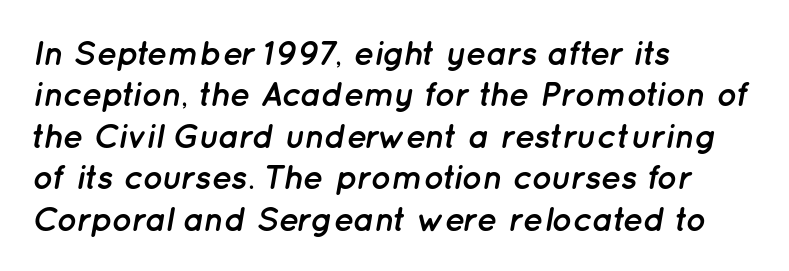
{"italic": "yes", "lean": "right", "slant_degrees": 12, "bold": "yes", "weight": "semibold", "width": "normal", "stroke_contrast": "low", "x_height": "medium", "monospaced": "no", "underline": "no", "align": "left", "line_spacing_ratio": 1.22, "letter_spacing": "normal", "letter_spacing_em": 0.0, "glyph_px": 34}
